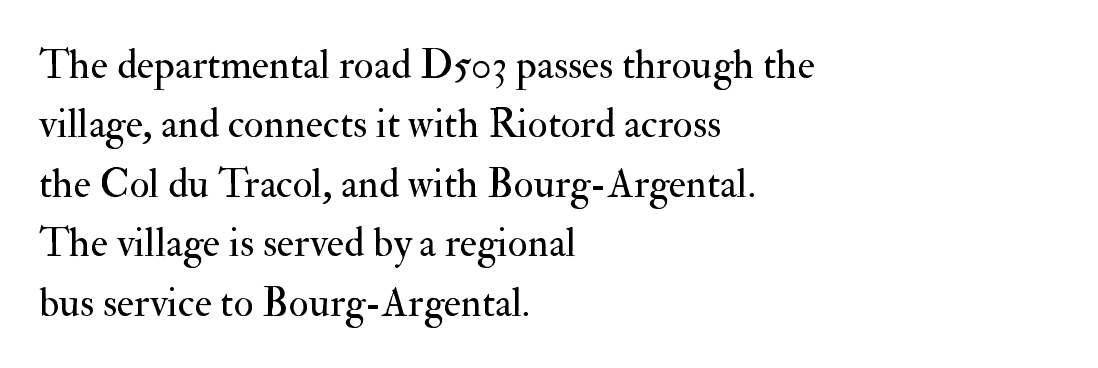
If you drew a line through each stem, it would be perfectly vertical. The weight tops out at a normal text grade. Regarding serifs, this sample has them. Clear beneath every line of the passage. The letters sit at their default tracking, neither squeezed nor spread. Normally led — the rows are evenly, conventionally spaced.
